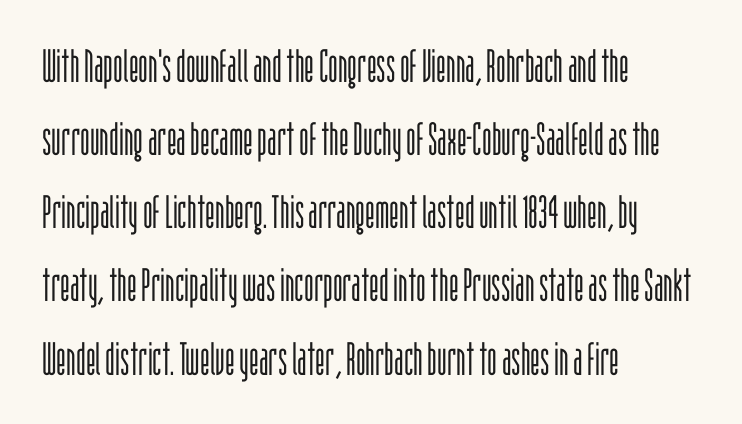
Q: Is the text bold? A: No.
Q: Is the text italic (slanted)? A: No, it is upright.
Q: Is the typeface a serif or a sans-serif typeface? A: Sans-serif.
Q: Is the text underlined? A: No.
Q: How is the paragraph aligned? A: Left-aligned.
Q: Is the spacing between letters normal or unusually wide? A: Normal.
Q: Is the spacing between lines tight, normal or loose? A: Normal.
Q: Width (condensed, normal, or wide)? A: Condensed.
Q: Stroke contrast? A: Low.
Q: x-height? A: Large.
Q: Monospaced? A: No.
